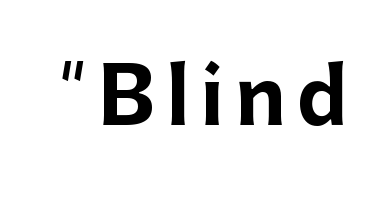
The image shows 78 px bold sans-serif type, upright; set not underlined; low stroke contrast and a medium x-height.
